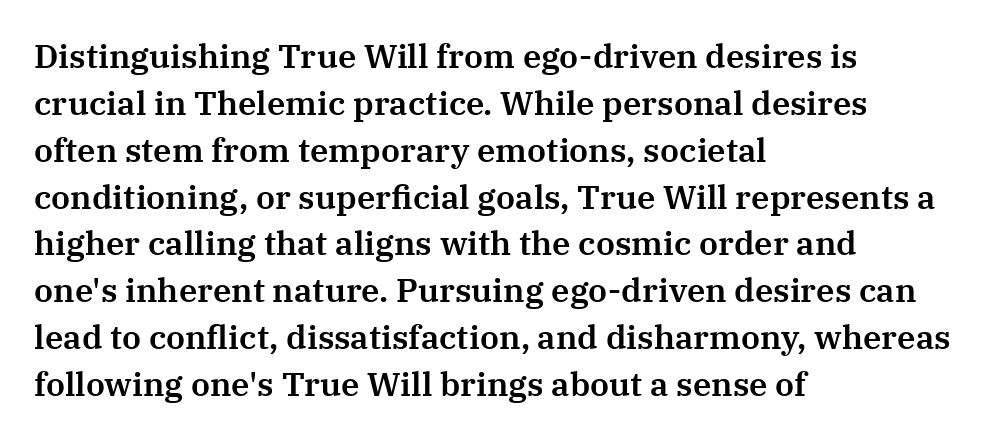
{"serif": "yes", "italic": "no", "width": "normal", "stroke_contrast": "medium", "x_height": "medium", "monospaced": "no", "underline": "no", "align": "left", "line_spacing": "normal", "line_spacing_ratio": 1.42, "letter_spacing": "normal", "letter_spacing_em": 0.0, "glyph_px": 33}
